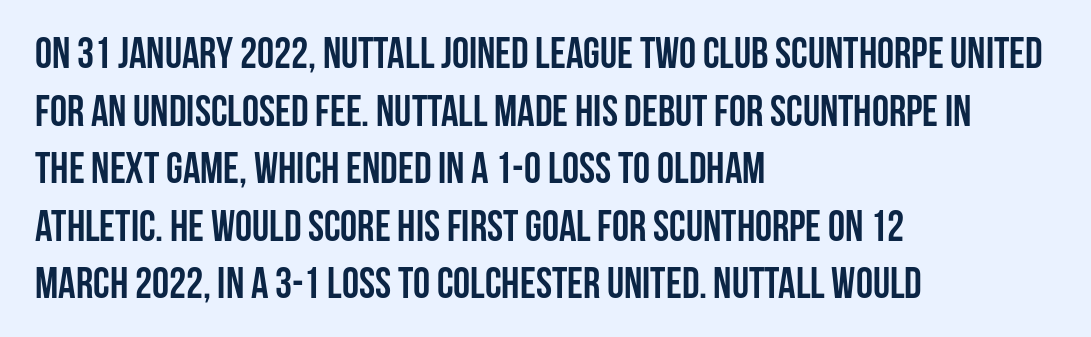
{"serif": "no", "italic": "no", "bold": "yes", "weight": "semibold", "width": "condensed", "stroke_contrast": "low", "x_height": "large", "monospaced": "no", "underline": "no", "align": "left", "line_spacing": "normal", "line_spacing_ratio": 1.34, "letter_spacing": "normal", "letter_spacing_em": 0.0, "glyph_px": 43}
